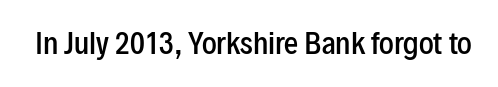
The passage shown is typed in a proportional face where columns would drift. Posture: straight, roman, zero tilt. Regarding serifs, this sample does without them. The glyphs have the mass of a demibold cut, below bold. Standard letterfit; no display-style spreading of the glyphs. The passage shown is not underscored anywhere.
